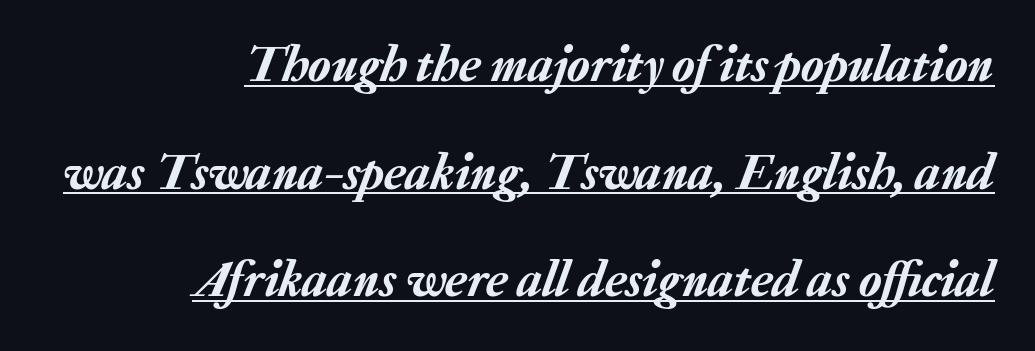
Q: Is the text italic (slanted)? A: Yes, it leans right by about 20 degrees.
Q: Is the text underlined? A: Yes.
Q: How is the paragraph aligned? A: Right-aligned.
Q: Is the spacing between letters normal or unusually wide? A: Normal.
Q: Is the spacing between lines tight, normal or loose? A: Loose.
Q: Width (condensed, normal, or wide)? A: Normal.
Q: Stroke contrast? A: Low.
Q: x-height? A: Medium.
Q: Monospaced? A: No.
